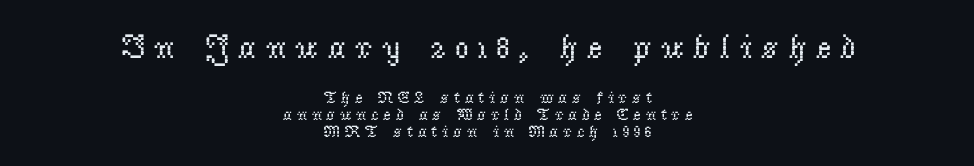
Q: Is the text bold? A: No.
Q: Is the text italic (slanted)? A: No, it is upright.
Q: Is the typeface a serif or a sans-serif typeface? A: Serif.
Q: Is the text underlined? A: No.
Q: How is the paragraph aligned? A: Centered.
Q: Is the spacing between letters normal or unusually wide? A: Unusually wide.
Q: Is the spacing between lines tight, normal or loose? A: Tight.
Q: Which block of text is set in a larger size, the first (top) or the second (bottom)? A: The first (top) one.
Q: Width (condensed, normal, or wide)? A: Normal.
Q: Stroke contrast? A: Low.
Q: x-height? A: Small.
Q: Monospaced? A: No.
